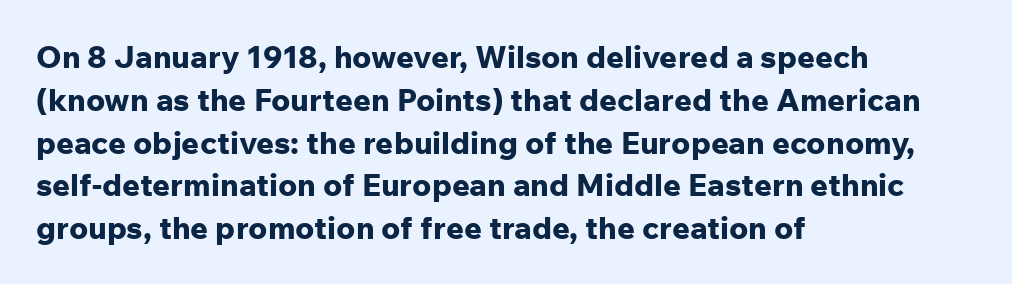
Q: Is the text bold? A: Yes.
Q: Is the text italic (slanted)? A: No, it is upright.
Q: Is the typeface a serif or a sans-serif typeface? A: Sans-serif.
Q: Is the text underlined? A: No.
Q: How is the paragraph aligned? A: Left-aligned.
Q: Is the spacing between letters normal or unusually wide? A: Normal.
Q: Is the spacing between lines tight, normal or loose? A: Normal.
Q: Width (condensed, normal, or wide)? A: Normal.
Q: Stroke contrast? A: Low.
Q: x-height? A: Medium.
Q: Monospaced? A: No.
